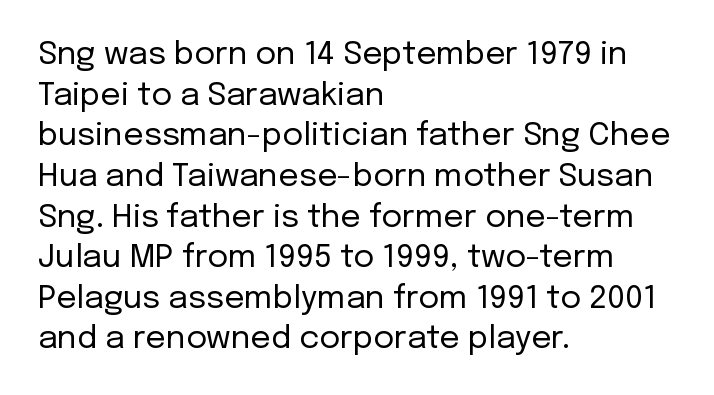
The image shows 32 px regular-weight sans-serif type, upright; set left-aligned, normal line spacing (1.27x), normal letter spacing, not underlined; low stroke contrast and a medium x-height.
